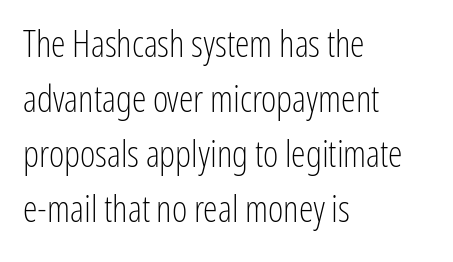
A typesetter would call this leading conventional body-copy spacing. Looks like regular typesetting: each glyph gets only the width it needs. On a weight scale, this lands at 450 or below. Every row of glyphs begins at an identical x-position on the left. Between one letter and the next there's only the usual sliver of space. A roman cut, with each character standing at attention.
